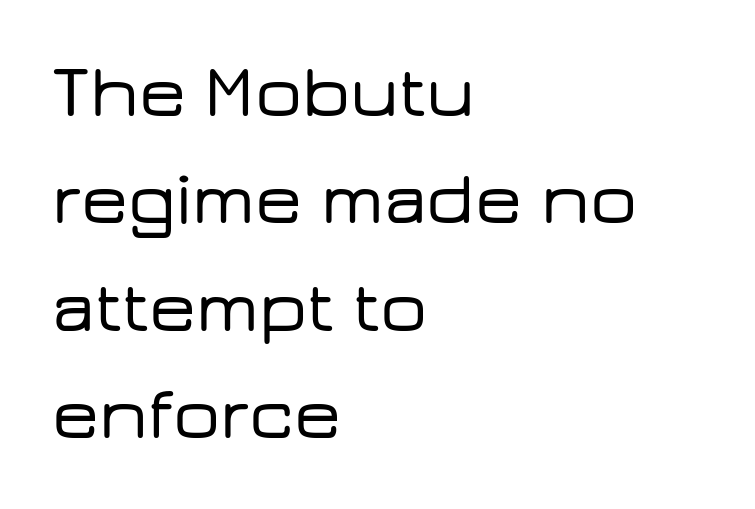
This is sans-serif lettering, the kind often seen on screens and signage. No italicization has been applied; the sample stays upright. All the whitespace from short lines collects on the right. Spacing between characters is what you'd get straight out of the box. The rendering uses a moderate line-height, typical for paragraphs.
